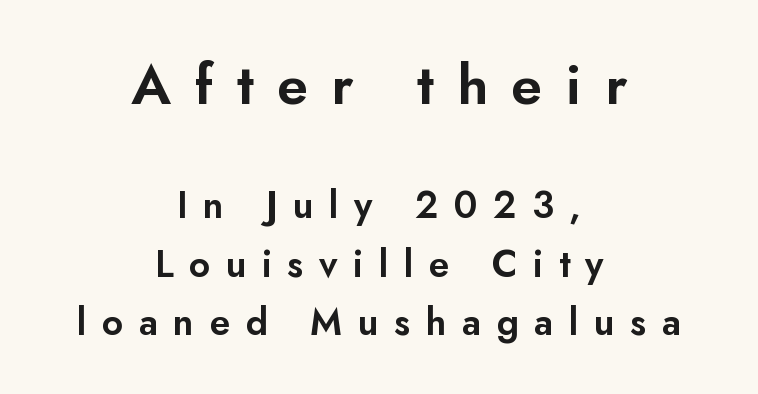
{"serif": "no", "italic": "no", "width": "normal", "stroke_contrast": "low", "x_height": "small", "monospaced": "no", "underline": "no", "align": "center", "line_spacing": "normal", "line_spacing_ratio": 1.59, "letter_spacing": "wide", "letter_spacing_em": 0.42, "larger_block": "first", "size_ratio": 1.51, "glyph_px": 56}
